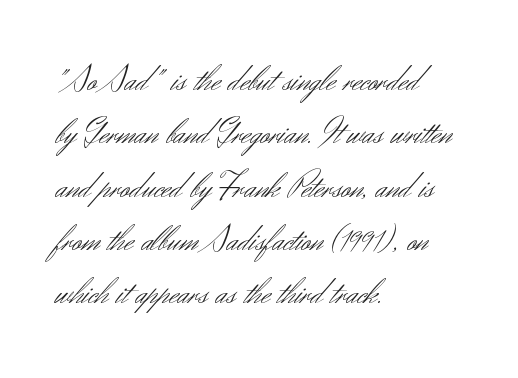
Q: Is the text bold? A: No.
Q: Is the text italic (slanted)? A: Yes.
Q: Is the typeface a serif or a sans-serif typeface? A: Sans-serif.
Q: Is the text underlined? A: No.
Q: How is the paragraph aligned? A: Left-aligned.
Q: Is the spacing between letters normal or unusually wide? A: Normal.
Q: Is the spacing between lines tight, normal or loose? A: Normal.
Q: Width (condensed, normal, or wide)? A: Normal.
Q: Stroke contrast? A: Medium.
Q: x-height? A: Small.
Q: Monospaced? A: No.
